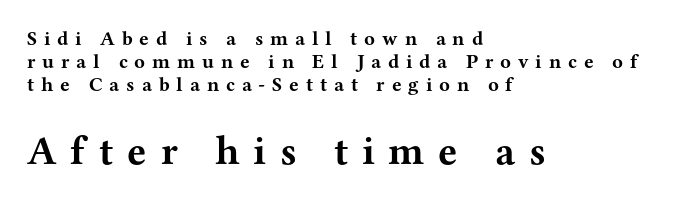
The image shows 40 px bold, wide serif type, upright; set left-aligned, tight line spacing (1.15x), unusually wide letter spacing (+0.34 em), not underlined; the second (bottom) block is 2.0x larger; medium stroke contrast and a medium x-height.
